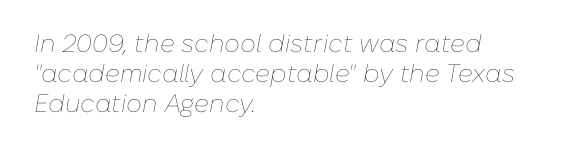
{"italic": "yes", "lean": "right", "slant_degrees": 10, "bold": "no", "underline": "no", "align": "left", "line_spacing_ratio": 1.21, "letter_spacing": "normal", "letter_spacing_em": 0.0, "glyph_px": 25}
